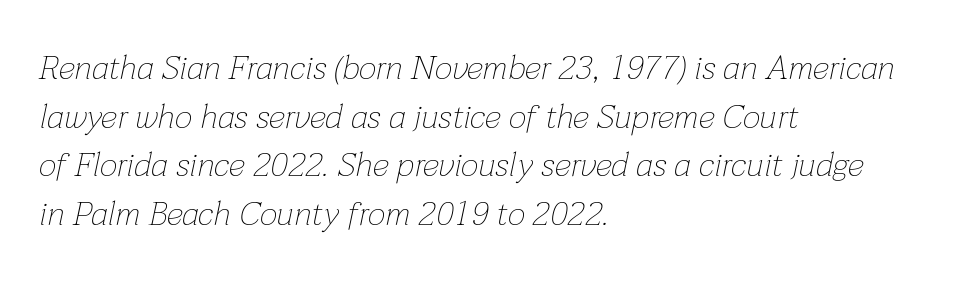
Think standard paragraph weight, or any step lighter than that. Whoever set this chose a conventional vertical rhythm. The rendering anchors every line to the left-hand side. The foot of each line stays bare and open.
